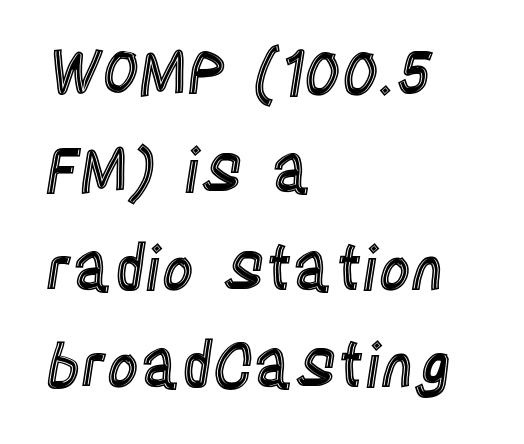
The image shows 62 px condensed type; set left-aligned, normal line spacing (1.57x), normal letter spacing, not underlined; a large x-height.
